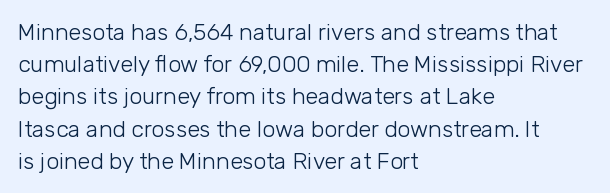
Regarding leading, the lines here are spaced in the standard way. The setting favours the left margin, as ordinary paragraphs usually do. The typeface has the unassuming heft of standard copy or less. The tracking reads as untouched default to a designer's eye. Type without underlining. Vertical strokes here are truly vertical.
